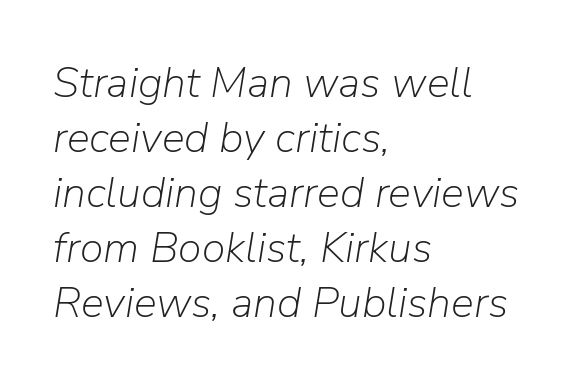
Q: Is the text bold? A: No.
Q: Is the text italic (slanted)? A: Yes, it leans right by about 9 degrees.
Q: Is the text underlined? A: No.
Q: How is the paragraph aligned? A: Left-aligned.
Q: Is the spacing between letters normal or unusually wide? A: Normal.
Q: Is the spacing between lines tight, normal or loose? A: Normal.
Q: Width (condensed, normal, or wide)? A: Normal.
Q: Stroke contrast? A: Low.
Q: x-height? A: Medium.
Q: Monospaced? A: No.
